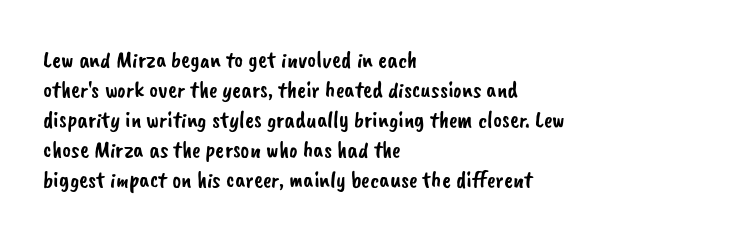
{"underline": "no", "align": "left", "line_spacing": "normal", "line_spacing_ratio": 1.25, "letter_spacing": "normal", "letter_spacing_em": 0.0, "glyph_px": 24}
